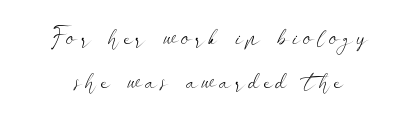
The image shows 26 px text type; set line spacing 1.71x, not underlined.
